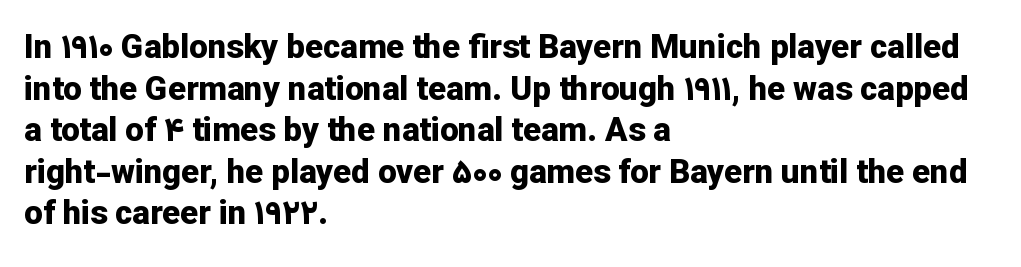
{"serif": "no", "italic": "no", "bold": "yes", "weight": "bold", "width": "normal", "stroke_contrast": "low", "x_height": "medium", "monospaced": "no", "underline": "no", "align": "left", "line_spacing": "normal", "line_spacing_ratio": 1.26, "letter_spacing": "normal", "letter_spacing_em": 0.0, "glyph_px": 33}
